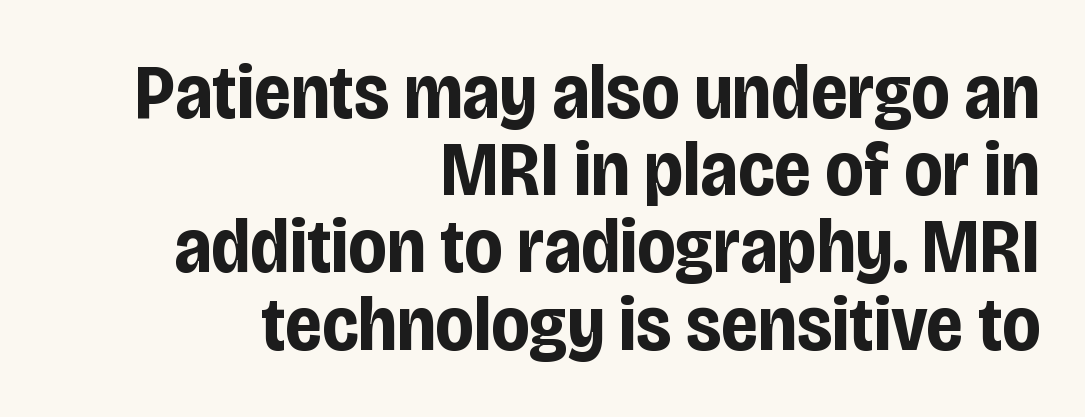
Q: Is the text bold? A: Yes.
Q: Is the text italic (slanted)? A: No, it is upright.
Q: Is the typeface a serif or a sans-serif typeface? A: Sans-serif.
Q: Is the text underlined? A: No.
Q: How is the paragraph aligned? A: Right-aligned.
Q: Is the spacing between letters normal or unusually wide? A: Normal.
Q: Is the spacing between lines tight, normal or loose? A: Tight.
Q: Width (condensed, normal, or wide)? A: Condensed.
Q: Stroke contrast? A: Low.
Q: x-height? A: Large.
Q: Monospaced? A: No.
